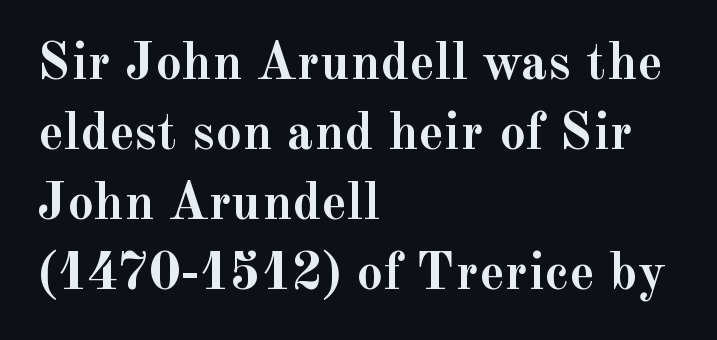
Q: Is the text bold? A: Yes.
Q: Is the text italic (slanted)? A: No, it is upright.
Q: Is the typeface a serif or a sans-serif typeface? A: Serif.
Q: Is the text underlined? A: No.
Q: How is the paragraph aligned? A: Left-aligned.
Q: Is the spacing between letters normal or unusually wide? A: Normal.
Q: Is the spacing between lines tight, normal or loose? A: Normal.
Q: Width (condensed, normal, or wide)? A: Normal.
Q: x-height? A: Small.
Q: Monospaced? A: No.
